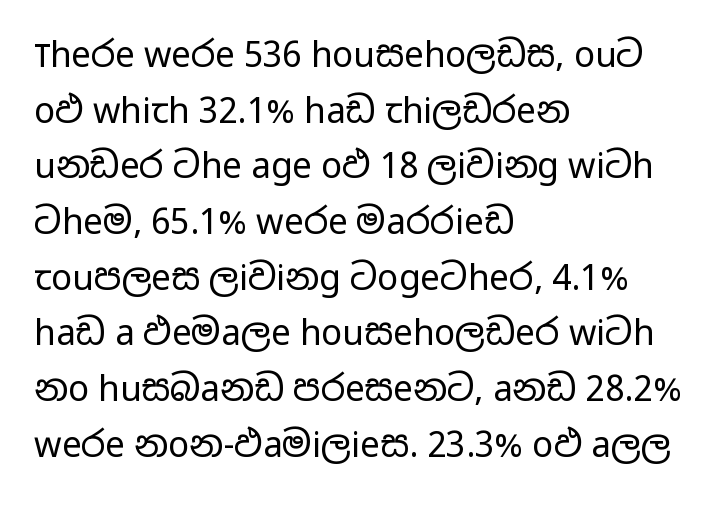
Q: Is the text bold? A: No.
Q: Is the text italic (slanted)? A: No, it is upright.
Q: Is the typeface a serif or a sans-serif typeface? A: Sans-serif.
Q: Is the text underlined? A: No.
Q: How is the paragraph aligned? A: Left-aligned.
Q: Is the spacing between letters normal or unusually wide? A: Normal.
Q: Is the spacing between lines tight, normal or loose? A: Normal.
Q: Width (condensed, normal, or wide)? A: Wide.
Q: Stroke contrast? A: Low.
Q: x-height? A: Medium.
Q: Monospaced? A: No.
